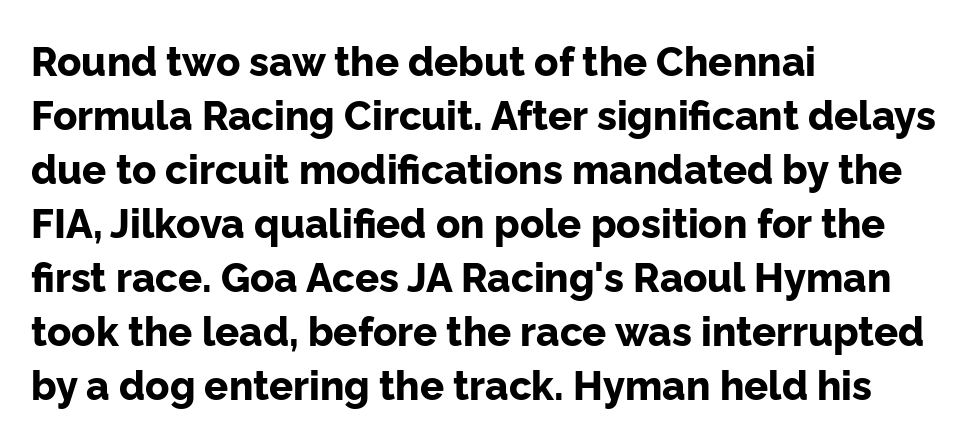
Q: Is the text bold? A: Yes.
Q: Is the text italic (slanted)? A: No, it is upright.
Q: Is the typeface a serif or a sans-serif typeface? A: Sans-serif.
Q: Is the text underlined? A: No.
Q: How is the paragraph aligned? A: Left-aligned.
Q: Is the spacing between letters normal or unusually wide? A: Normal.
Q: Is the spacing between lines tight, normal or loose? A: Normal.
Q: Width (condensed, normal, or wide)? A: Normal.
Q: Stroke contrast? A: Low.
Q: x-height? A: Medium.
Q: Monospaced? A: No.
